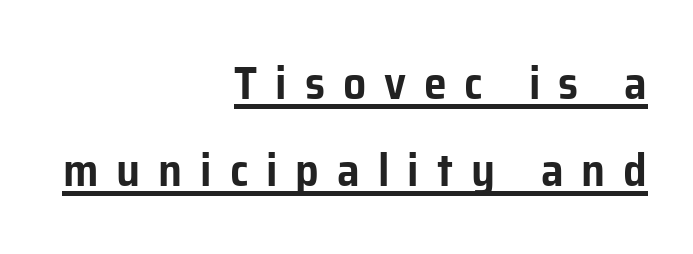
Q: Is the text italic (slanted)? A: No, it is upright.
Q: Is the typeface a serif or a sans-serif typeface? A: Sans-serif.
Q: Is the text underlined? A: Yes.
Q: How is the paragraph aligned? A: Right-aligned.
Q: Is the spacing between letters normal or unusually wide? A: Unusually wide.
Q: Is the spacing between lines tight, normal or loose? A: Loose.
Q: Width (condensed, normal, or wide)? A: Normal.
Q: Stroke contrast? A: Low.
Q: x-height? A: Medium.
Q: Monospaced? A: No.
